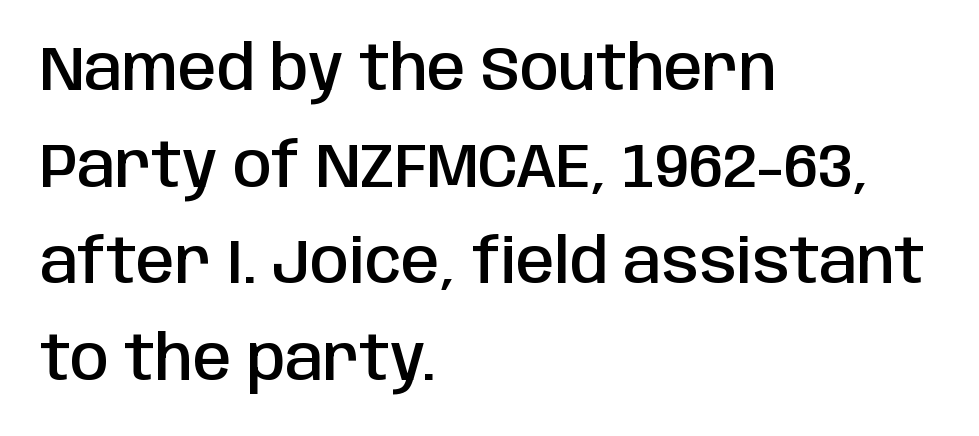
Q: Is the text bold? A: Semi-bold.
Q: Is the text italic (slanted)? A: No, it is upright.
Q: Is the typeface a serif or a sans-serif typeface? A: Sans-serif.
Q: Is the text underlined? A: No.
Q: How is the paragraph aligned? A: Left-aligned.
Q: Is the spacing between letters normal or unusually wide? A: Normal.
Q: Is the spacing between lines tight, normal or loose? A: Normal.
Q: Width (condensed, normal, or wide)? A: Condensed.
Q: Stroke contrast? A: Low.
Q: x-height? A: Large.
Q: Monospaced? A: No.
